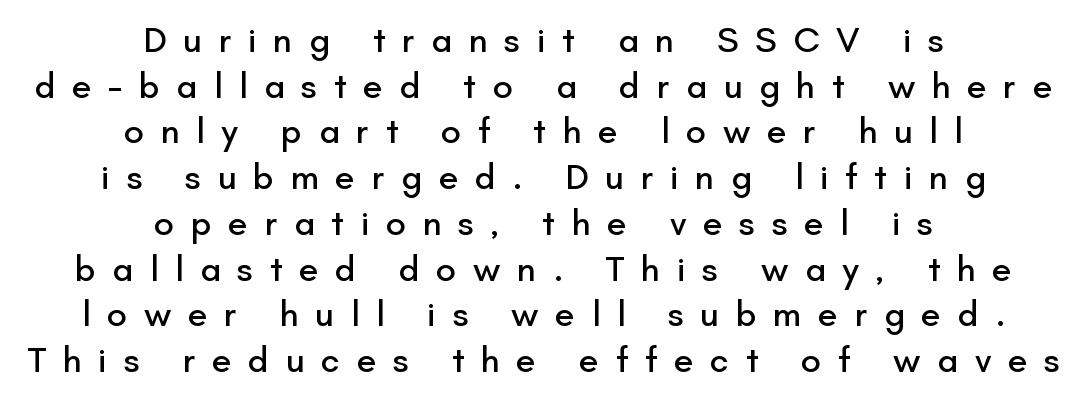
The image shows 36 px sans-serif type, upright; set centered, normal line spacing (1.27x), unusually wide letter spacing (+0.46 em), not underlined; low stroke contrast and a small x-height.
